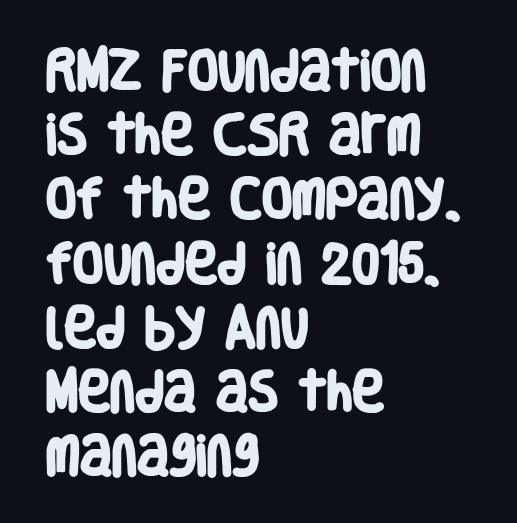
Q: Is the text bold? A: Yes.
Q: Is the typeface a serif or a sans-serif typeface? A: Sans-serif.
Q: Is the text underlined? A: No.
Q: How is the paragraph aligned? A: Left-aligned.
Q: Is the spacing between letters normal or unusually wide? A: Normal.
Q: Is the spacing between lines tight, normal or loose? A: Normal.
Q: Width (condensed, normal, or wide)? A: Condensed.
Q: Stroke contrast? A: Low.
Q: x-height? A: Large.
Q: Monospaced? A: No.
